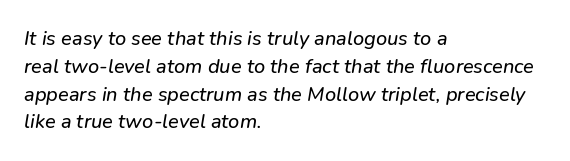
The image shows 20 px text type; set left-aligned, normal line spacing (1.39x), normal letter spacing, not underlined.
